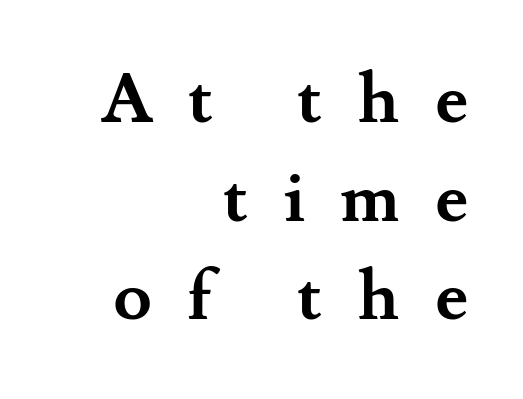
In terms of letterform style, serifs are clearly present. Is this a fixed-width face? No — the glyphs have proportional, varying widths. Notice how descenders clear the ascenders below comfortably — that's standard leading. Heavy, bold letterforms. Nobody drew a line under any word here.
